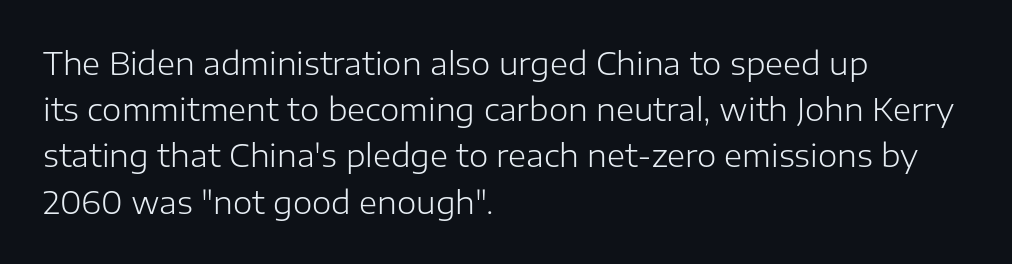
This rendering leaves character spacing at its baseline value. Serif or sans? Sans — the stroke terminals are bare. Line beginnings align vertically; line endings do not. If you drew a line through each stem, it would be perfectly vertical. Stem width sits at or under what a default text font uses.
